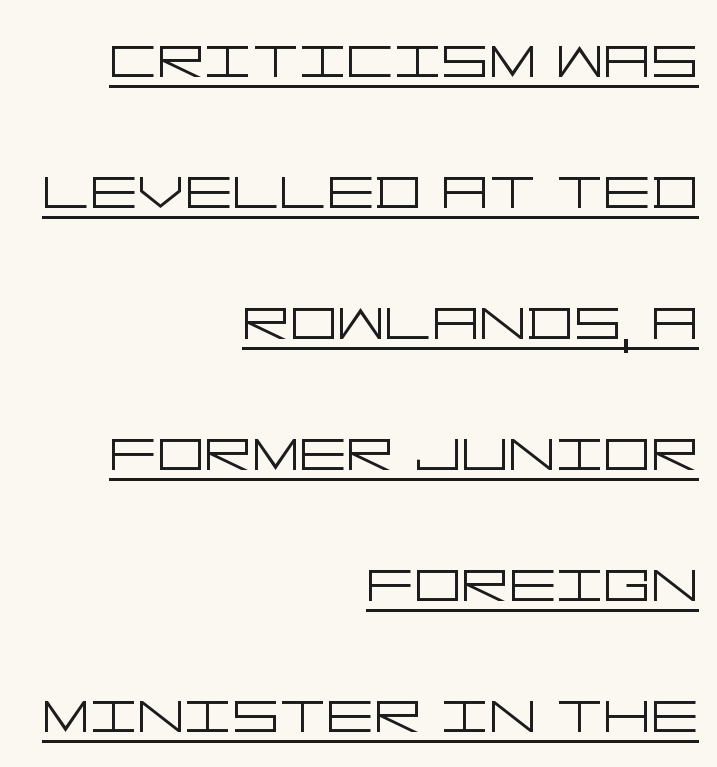
Q: Is the text bold? A: No.
Q: Is the text italic (slanted)? A: No, it is upright.
Q: Is the typeface a serif or a sans-serif typeface? A: Sans-serif.
Q: Is the text underlined? A: Yes.
Q: How is the paragraph aligned? A: Right-aligned.
Q: Is the spacing between letters normal or unusually wide? A: Normal.
Q: Width (condensed, normal, or wide)? A: Wide.
Q: Stroke contrast? A: Low.
Q: x-height? A: Large.
